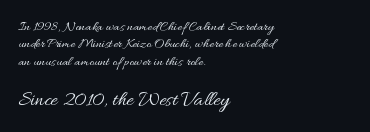
Q: Is the text bold? A: No.
Q: Is the text italic (slanted)? A: Yes.
Q: Is the text underlined? A: No.
Q: How is the paragraph aligned? A: Left-aligned.
Q: Is the spacing between letters normal or unusually wide? A: Normal.
Q: Which block of text is set in a larger size, the first (top) or the second (bottom)? A: The second (bottom) one.
